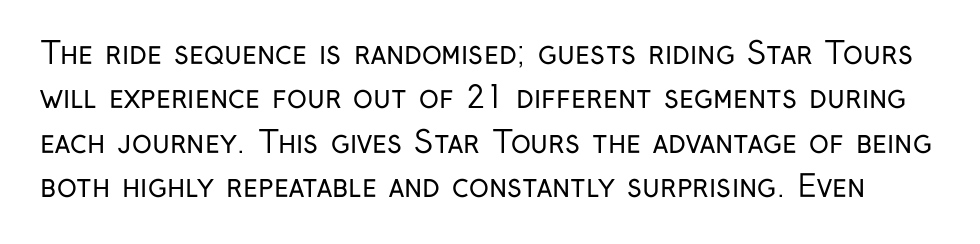
A clean baseline with only descenders dipping below it. Letterform terminals end flat and unadorned throughout the passage. Varying glyph widths throughout — classic text-font behaviour. Spacing between characters is what you'd get straight out of the box. Line spacing here is normal. In terms of posture, this sample is upright.
